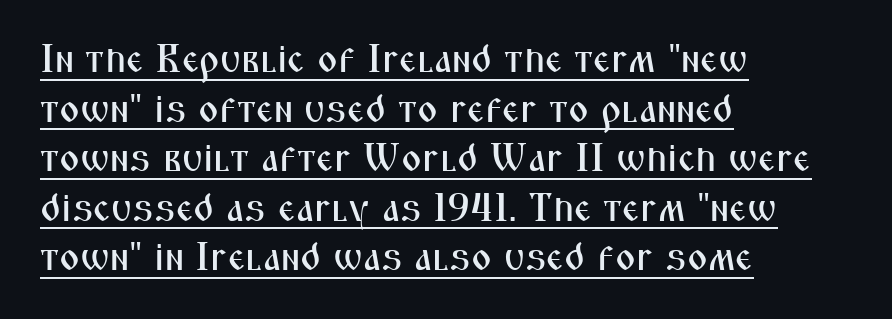
{"serif": "no", "italic": "no", "width": "condensed", "stroke_contrast": "medium", "x_height": "medium", "monospaced": "no", "underline": "yes", "align": "left", "line_spacing": "normal", "line_spacing_ratio": 1.27, "letter_spacing": "normal", "letter_spacing_em": 0.0, "glyph_px": 39}
